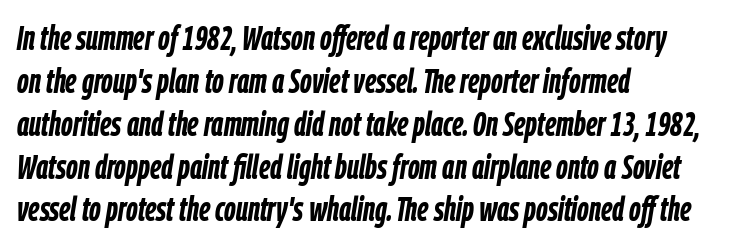
The image shows 34 px semibold, condensed type, italic (leaning right); set left-aligned, normal line spacing (1.26x), normal letter spacing, not underlined; low stroke contrast and a medium x-height.
